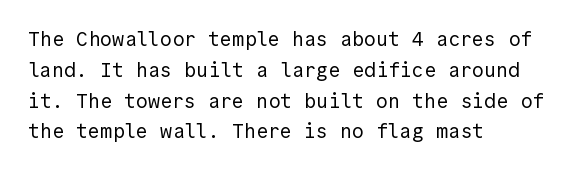
Unmarked baselines from the first word to the last. Between one letter and the next there's only the usual sliver of space. Left-aligned paragraph, ragged on the right. Compared with typical paragraphs, the rows here are spaced about the same. It's the straight-up-and-down kind of type.
